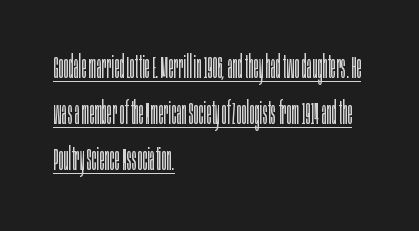
{"serif": "no", "italic": "no", "bold": "no", "weight": "light", "width": "condensed", "stroke_contrast": "low", "x_height": "large", "monospaced": "no", "underline": "yes", "align": "left", "line_spacing": "normal", "line_spacing_ratio": 1.48, "letter_spacing": "normal", "letter_spacing_em": 0.0, "glyph_px": 31}
